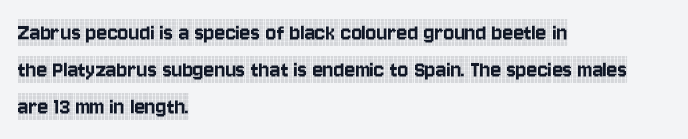
Q: Is the text italic (slanted)? A: No, it is upright.
Q: Is the text underlined? A: No.
Q: How is the paragraph aligned? A: Left-aligned.
Q: Is the spacing between letters normal or unusually wide? A: Normal.
Q: Is the spacing between lines tight, normal or loose? A: Normal.
